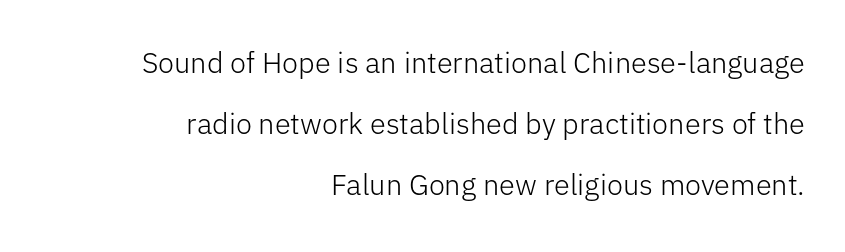
The image shows 29 px light sans-serif type, upright; set right-aligned, loose line spacing (2.11x), normal letter spacing, not underlined; low stroke contrast and a medium x-height.
